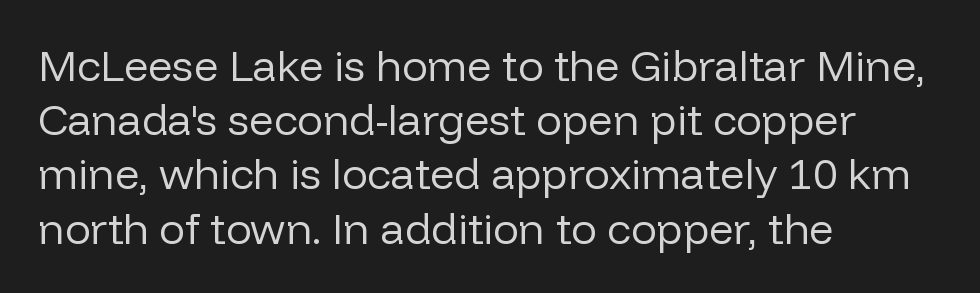
Q: Is the text bold? A: No.
Q: Is the text italic (slanted)? A: No, it is upright.
Q: Is the typeface a serif or a sans-serif typeface? A: Sans-serif.
Q: Is the text underlined? A: No.
Q: How is the paragraph aligned? A: Left-aligned.
Q: Is the spacing between letters normal or unusually wide? A: Normal.
Q: Is the spacing between lines tight, normal or loose? A: Normal.
Q: Width (condensed, normal, or wide)? A: Normal.
Q: Stroke contrast? A: Low.
Q: x-height? A: Medium.
Q: Monospaced? A: No.
